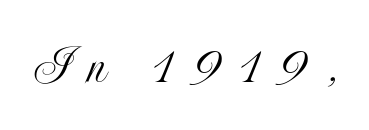
{"width": "condensed", "x_height": "small", "monospaced": "no", "underline": "no", "letter_spacing": "wide", "letter_spacing_em": 0.33, "glyph_px": 57}
